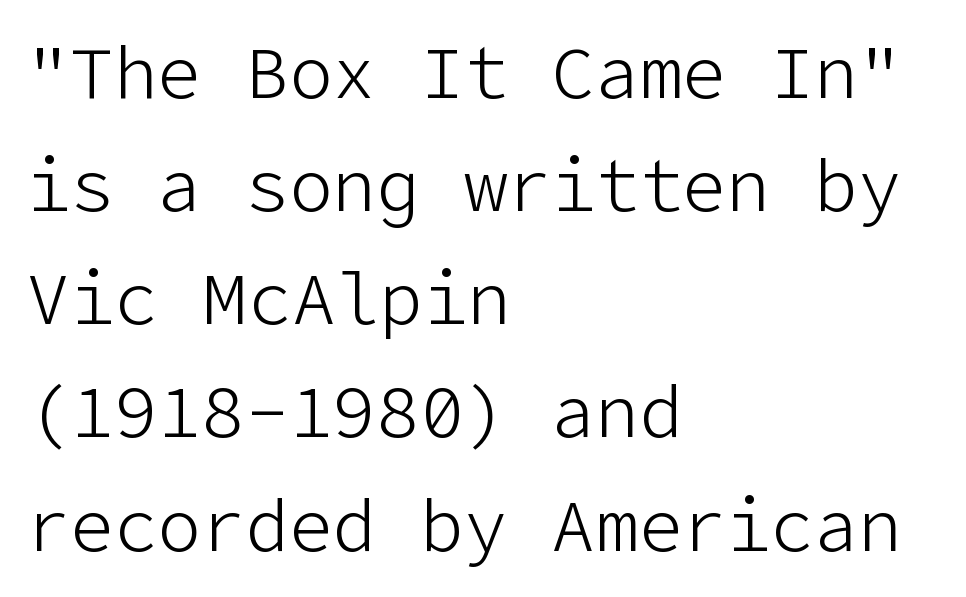
The type family on display is of the sans-serif kind. Casual observation: everything's shoved over to the left. Ink coverage per letter is moderate at most. One glance says typical: line gaps are just what's usual. A roman cut, with each character standing at attention.
